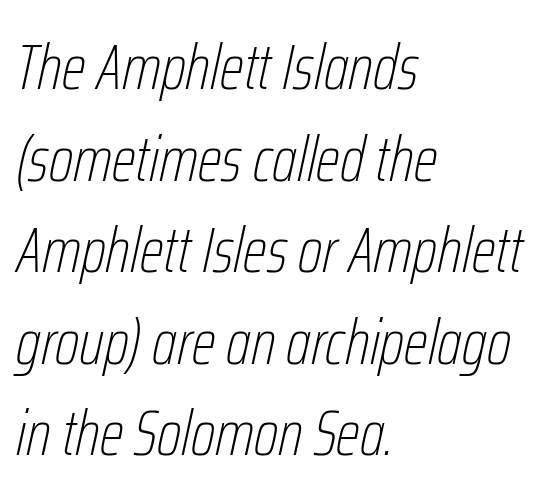
{"italic": "yes", "lean": "right", "slant_degrees": 12, "bold": "no", "weight": "thin", "width": "condensed", "stroke_contrast": "low", "x_height": "medium", "monospaced": "no", "underline": "no", "align": "left", "line_spacing": "normal", "line_spacing_ratio": 1.43, "letter_spacing": "normal", "letter_spacing_em": 0.0, "glyph_px": 64}
